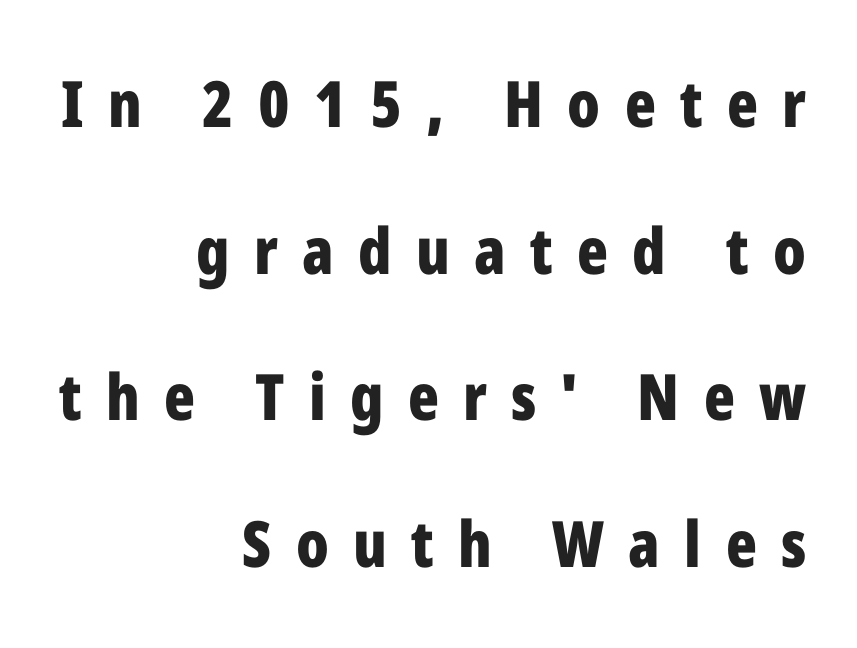
The image shows 64 px bold, condensed sans-serif type, upright; set right-aligned, loose line spacing (2.29x), unusually wide letter spacing (+0.38 em), not underlined; low stroke contrast and a medium x-height.
